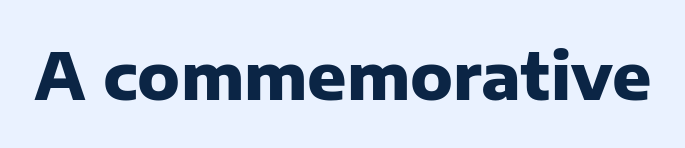
You could not count columns in this text — the font is proportionally spaced. The words here are not underlined. The face used here is a sans, in the tradition of grotesques and geometrics. A roman cut, with each character standing at attention. These words are printed bold, with thick strokes throughout. Each word holds together tightly as a unit, with standard inter-letter gaps.
